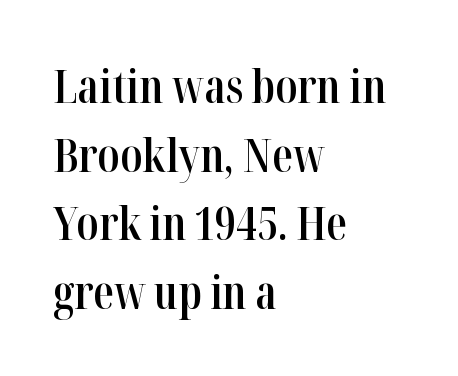
Q: Is the text bold? A: Semi-bold.
Q: Is the text italic (slanted)? A: No, it is upright.
Q: Is the typeface a serif or a sans-serif typeface? A: Serif.
Q: Is the text underlined? A: No.
Q: How is the paragraph aligned? A: Left-aligned.
Q: Is the spacing between letters normal or unusually wide? A: Normal.
Q: Is the spacing between lines tight, normal or loose? A: Normal.
Q: Width (condensed, normal, or wide)? A: Condensed.
Q: Stroke contrast? A: High.
Q: x-height? A: Medium.
Q: Monospaced? A: No.
